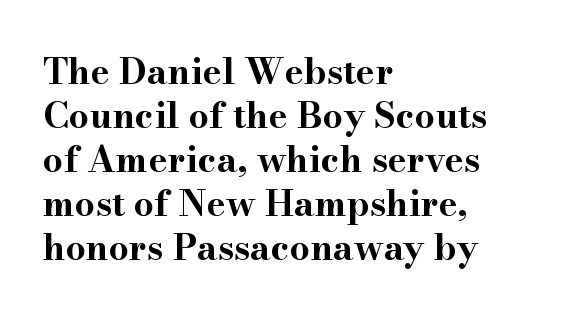
Q: Is the text bold? A: Yes.
Q: Is the text italic (slanted)? A: No, it is upright.
Q: Is the typeface a serif or a sans-serif typeface? A: Serif.
Q: Is the text underlined? A: No.
Q: How is the paragraph aligned? A: Left-aligned.
Q: Is the spacing between letters normal or unusually wide? A: Normal.
Q: Width (condensed, normal, or wide)? A: Wide.
Q: Stroke contrast? A: High.
Q: x-height? A: Small.
Q: Monospaced? A: No.
